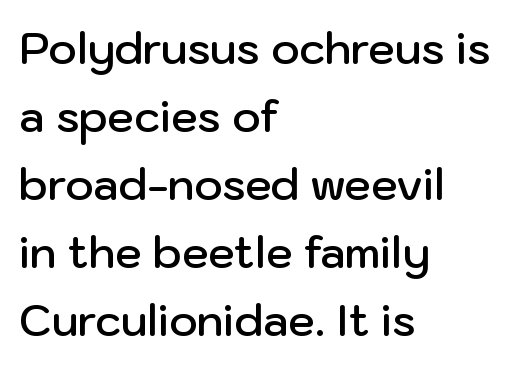
Q: Is the text bold? A: Semi-bold.
Q: Is the text italic (slanted)? A: No, it is upright.
Q: Is the typeface a serif or a sans-serif typeface? A: Sans-serif.
Q: Is the text underlined? A: No.
Q: How is the paragraph aligned? A: Left-aligned.
Q: Is the spacing between letters normal or unusually wide? A: Normal.
Q: Is the spacing between lines tight, normal or loose? A: Normal.
Q: Width (condensed, normal, or wide)? A: Normal.
Q: Stroke contrast? A: Low.
Q: x-height? A: Medium.
Q: Monospaced? A: No.
